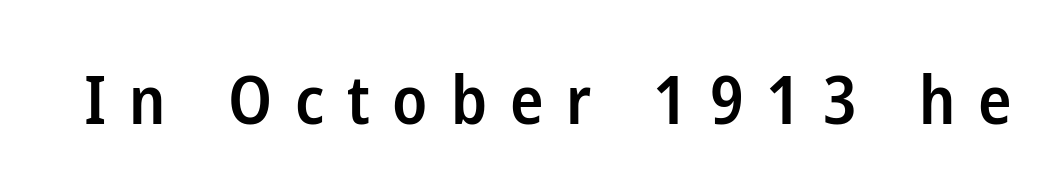
Q: Is the text bold? A: Semi-bold.
Q: Is the text italic (slanted)? A: No, it is upright.
Q: Is the typeface a serif or a sans-serif typeface? A: Sans-serif.
Q: Is the text underlined? A: No.
Q: Is the spacing between letters normal or unusually wide? A: Unusually wide.
Q: Width (condensed, normal, or wide)? A: Condensed.
Q: Stroke contrast? A: Low.
Q: x-height? A: Medium.
Q: Monospaced? A: No.
